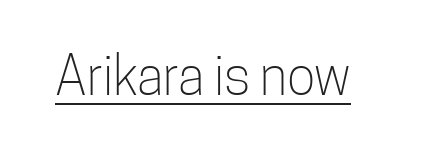
Q: Is the text bold? A: No.
Q: Is the text italic (slanted)? A: No, it is upright.
Q: Is the typeface a serif or a sans-serif typeface? A: Sans-serif.
Q: Is the text underlined? A: Yes.
Q: Is the spacing between letters normal or unusually wide? A: Normal.
Q: Width (condensed, normal, or wide)? A: Condensed.
Q: Stroke contrast? A: Low.
Q: x-height? A: Medium.
Q: Monospaced? A: No.
